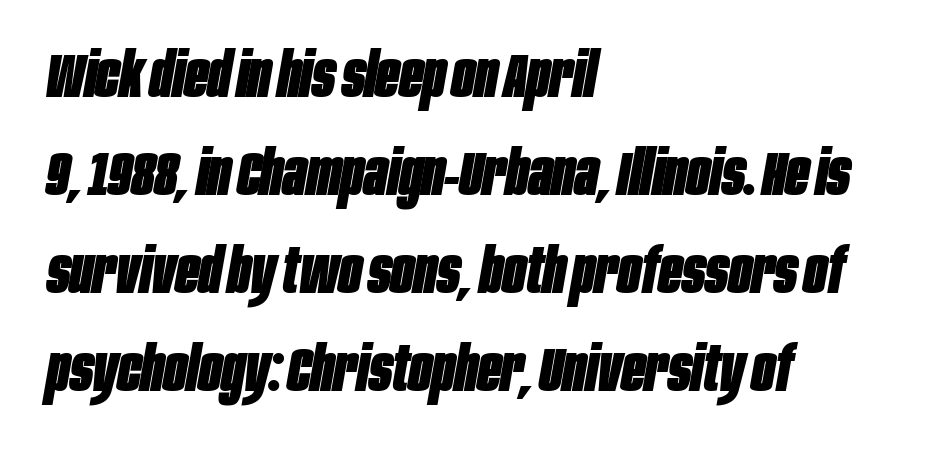
Q: Is the text bold? A: Yes.
Q: Is the text italic (slanted)? A: Yes, it leans right by about 10 degrees.
Q: Is the text underlined? A: No.
Q: How is the paragraph aligned? A: Left-aligned.
Q: Is the spacing between letters normal or unusually wide? A: Normal.
Q: Is the spacing between lines tight, normal or loose? A: Normal.
Q: Width (condensed, normal, or wide)? A: Condensed.
Q: Stroke contrast? A: Low.
Q: x-height? A: Large.
Q: Monospaced? A: No.
